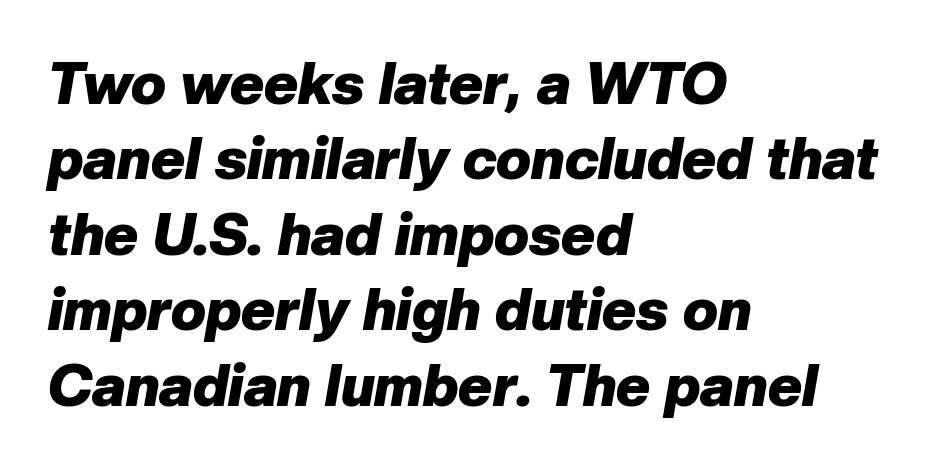
The image shows 58 px heavy type, italic (leaning right); set left-aligned, normal line spacing (1.3x), normal letter spacing, not underlined; low stroke contrast and a medium x-height.
